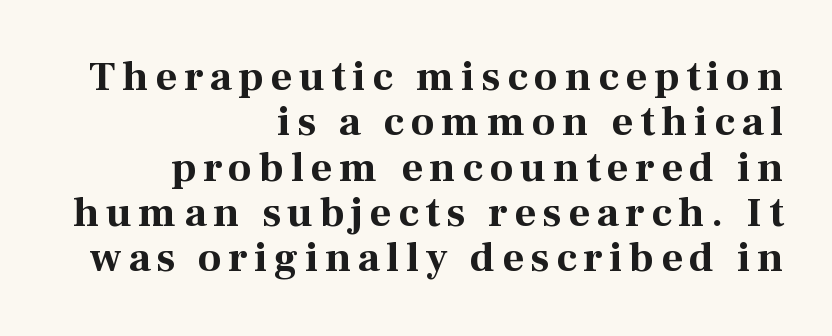
{"serif": "yes", "italic": "no", "bold": "yes", "weight": "bold", "width": "normal", "stroke_contrast": "medium", "x_height": "medium", "monospaced": "no", "underline": "no", "align": "right", "line_spacing": "tight", "line_spacing_ratio": 1.08, "glyph_px": 42}
